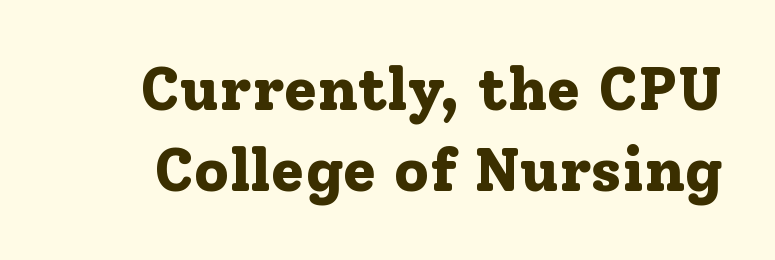
The image shows 61 px bold serif type, upright; set normal line spacing (1.33x), normal letter spacing, not underlined; low stroke contrast and a medium x-height.
